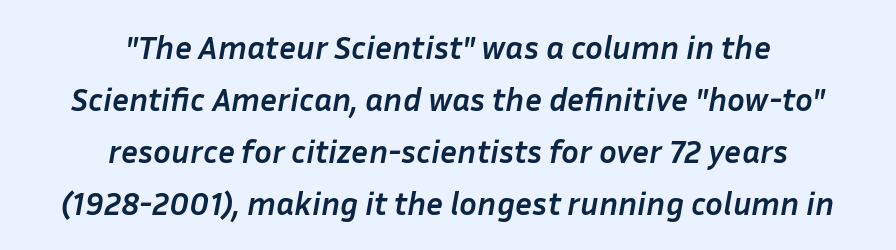
Descenders are the only things crossing below the line. The letterforms sit shoulder to shoulder at normal distance. The space between consecutive lines is moderate. Emphasis-style slanted type is in use. The letters advance in unequal steps, a hallmark of proportional type.
